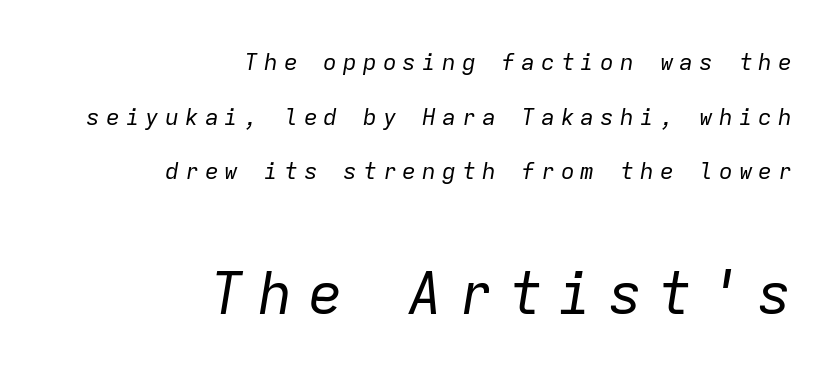
No extra ink here — the face is not bold. A typesetter would call this monospace, since all characters share one set width. Observe the wide spacing: letters keep a clear distance from each other. The passage is arranged like a letterhead date or caption credit — flush right. Between these two stacked blocks, the lower one wins on size.
